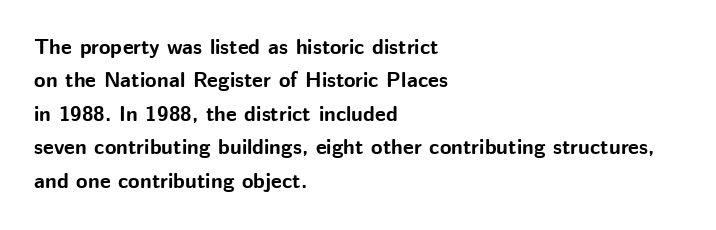
{"italic": "no", "bold": "yes", "underline": "no", "align": "left", "line_spacing": "normal", "line_spacing_ratio": 1.59, "letter_spacing": "normal", "letter_spacing_em": 0.0, "glyph_px": 21}
